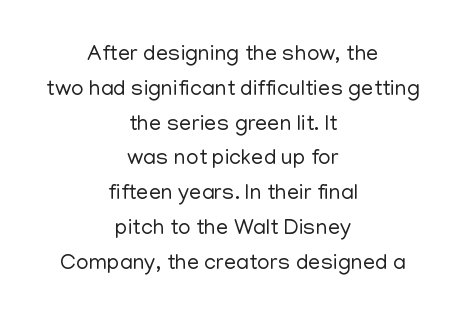
Q: Is the text bold? A: No.
Q: Is the text italic (slanted)? A: No, it is upright.
Q: Is the text underlined? A: No.
Q: How is the paragraph aligned? A: Centered.
Q: Is the spacing between letters normal or unusually wide? A: Normal.
Q: Is the spacing between lines tight, normal or loose? A: Normal.
